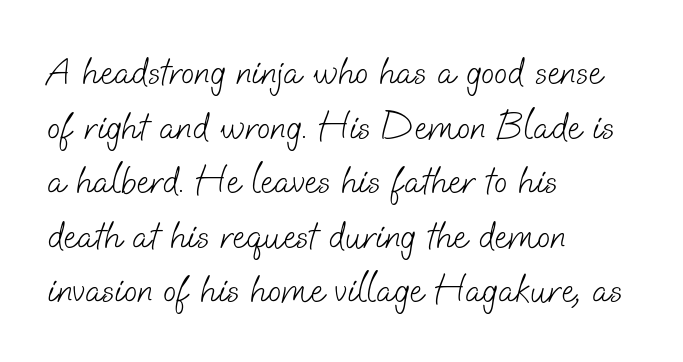
The image shows 39 px light sans-serif type; set left-aligned, normal line spacing (1.4x), normal letter spacing, not underlined; low stroke contrast and a small x-height.
